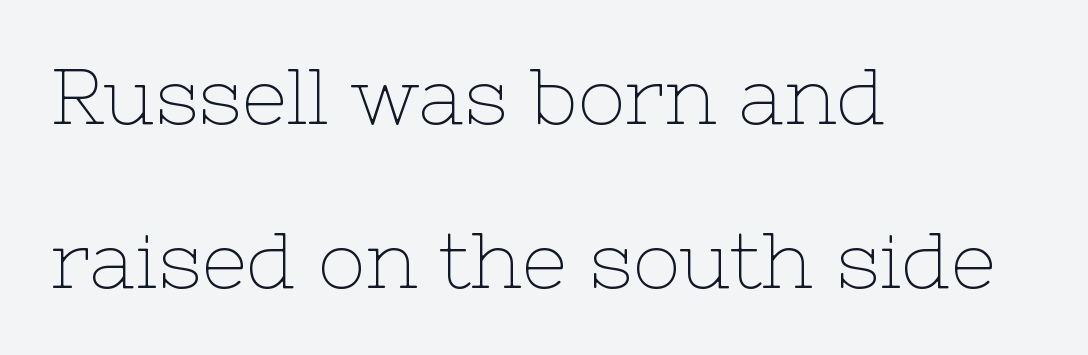
Q: Is the text bold? A: No.
Q: Is the text italic (slanted)? A: No, it is upright.
Q: Is the typeface a serif or a sans-serif typeface? A: Serif.
Q: Is the text underlined? A: No.
Q: How is the paragraph aligned? A: Left-aligned.
Q: Is the spacing between letters normal or unusually wide? A: Normal.
Q: Is the spacing between lines tight, normal or loose? A: Loose.
Q: Width (condensed, normal, or wide)? A: Normal.
Q: Stroke contrast? A: Low.
Q: x-height? A: Medium.
Q: Monospaced? A: No.
